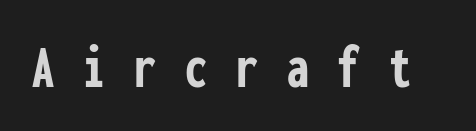
The image shows 63 px semibold, condensed sans-serif type, upright, monospaced; set unusually wide letter spacing (+0.46 em), not underlined; low stroke contrast and a medium x-height.
